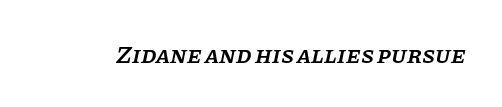
{"italic": "yes", "lean": "right", "slant_degrees": 11, "bold": "semi", "underline": "no", "letter_spacing": "normal", "letter_spacing_em": 0.0, "glyph_px": 24}
